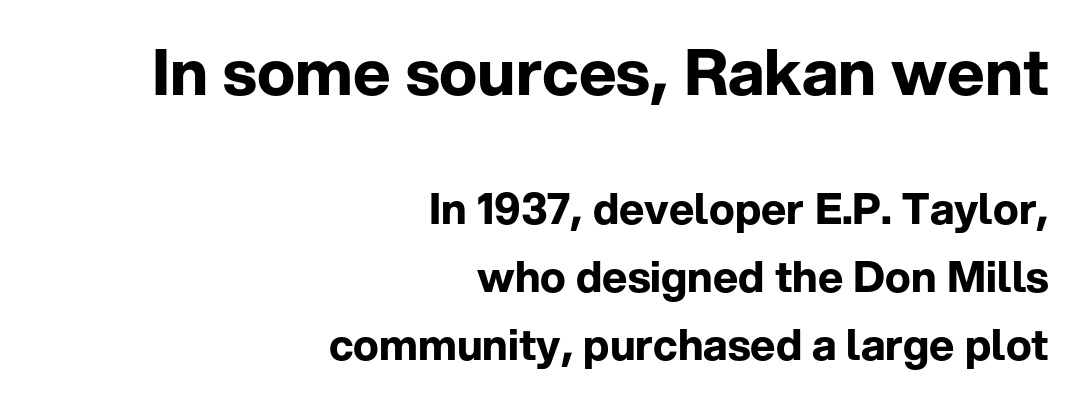
Italic: no, the glyphs are upright roman. Thick stems and heavy bowls — unmistakably bold. Leftover space on each line is placed entirely before the opening word. Reading top to bottom, the characters get smaller at the block break.
